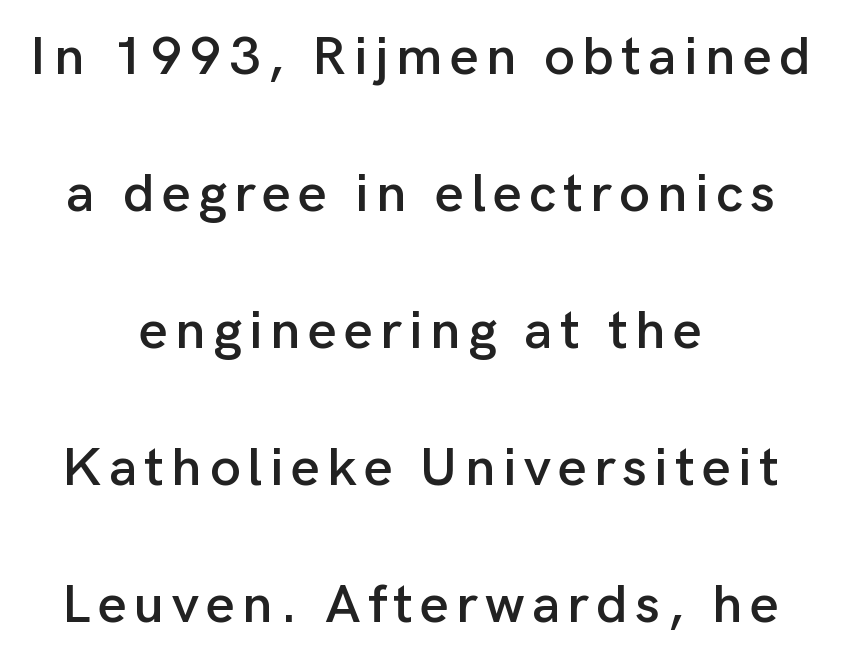
{"serif": "no", "italic": "no", "width": "normal", "stroke_contrast": "low", "x_height": "medium", "monospaced": "no", "underline": "no", "align": "center", "line_spacing": "loose", "line_spacing_ratio": 2.49, "glyph_px": 55}
